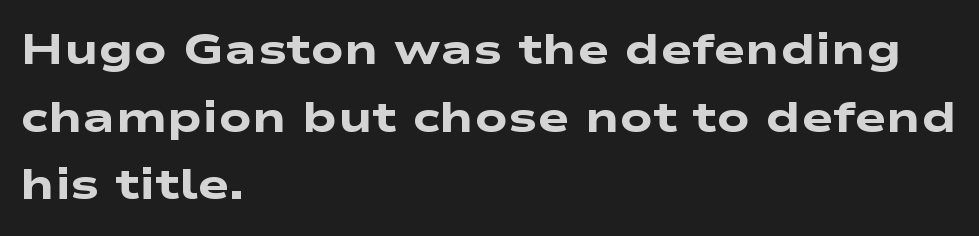
Q: Is the text bold? A: Yes.
Q: Is the typeface a serif or a sans-serif typeface? A: Sans-serif.
Q: Is the text underlined? A: No.
Q: How is the paragraph aligned? A: Left-aligned.
Q: Is the spacing between letters normal or unusually wide? A: Normal.
Q: Is the spacing between lines tight, normal or loose? A: Normal.
Q: Width (condensed, normal, or wide)? A: Wide.
Q: Stroke contrast? A: Low.
Q: x-height? A: Medium.
Q: Monospaced? A: No.
